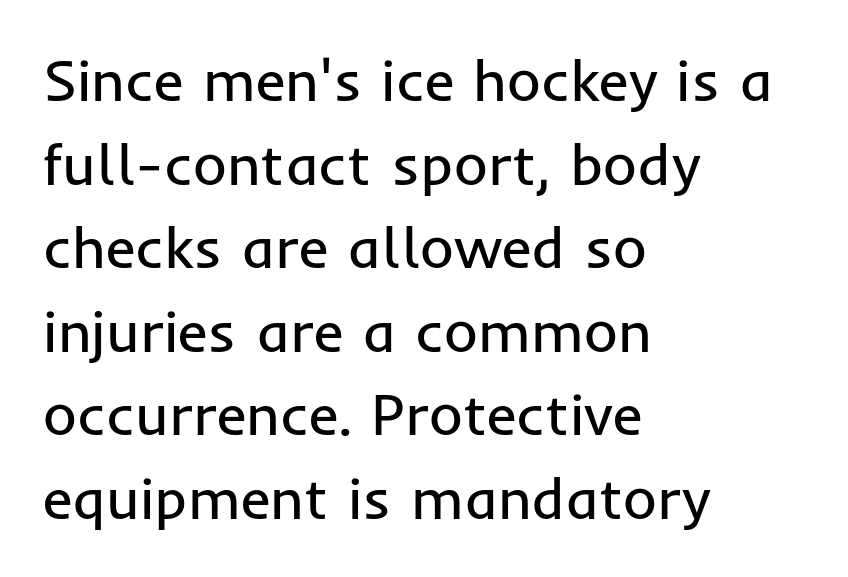
Q: Is the text bold? A: No.
Q: Is the text italic (slanted)? A: No, it is upright.
Q: Is the typeface a serif or a sans-serif typeface? A: Sans-serif.
Q: Is the text underlined? A: No.
Q: How is the paragraph aligned? A: Left-aligned.
Q: Is the spacing between letters normal or unusually wide? A: Normal.
Q: Is the spacing between lines tight, normal or loose? A: Normal.
Q: Width (condensed, normal, or wide)? A: Normal.
Q: Stroke contrast? A: Low.
Q: x-height? A: Medium.
Q: Monospaced? A: No.
